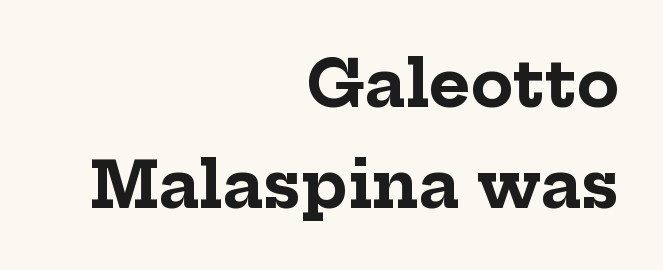
{"serif": "yes", "italic": "no", "bold": "yes", "weight": "bold", "width": "normal", "stroke_contrast": "low", "x_height": "medium", "monospaced": "no", "underline": "no", "align": "right", "line_spacing": "normal", "line_spacing_ratio": 1.61, "letter_spacing": "normal", "letter_spacing_em": 0.0, "glyph_px": 63}
